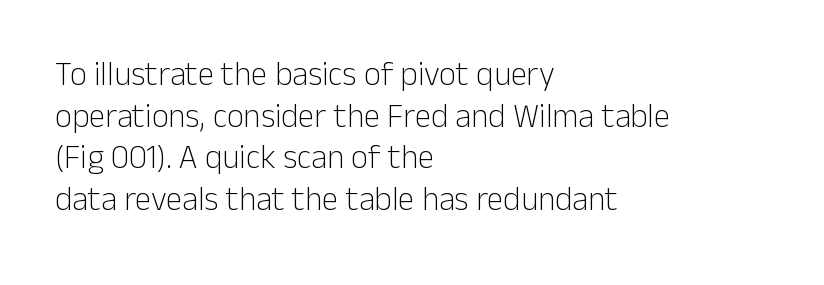
Looks like regular typesetting: each glyph gets only the width it needs. Caption: multi-line text, flush left, ragged right. Nope, no serifs anywhere on these letters. Students, note that the glyphs here touch the page at normal intervals. The string is rendered with underlining switched off.
